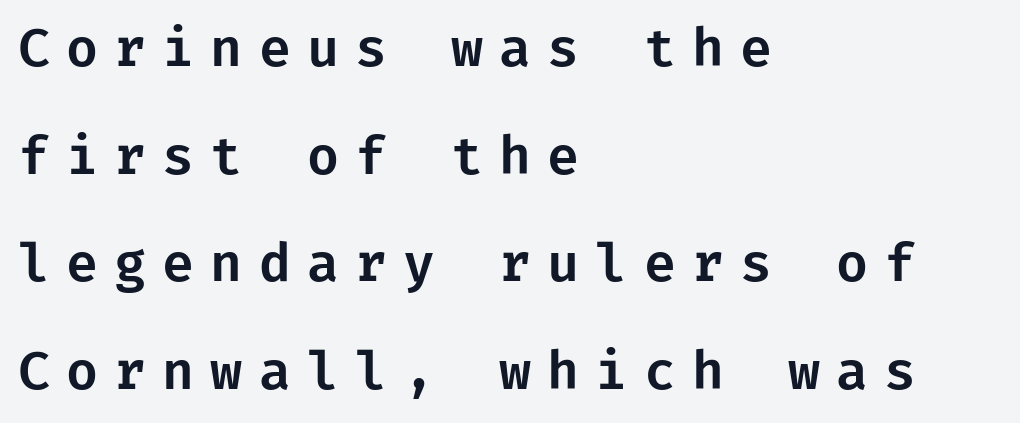
{"serif": "no", "italic": "no", "width": "normal", "stroke_contrast": "low", "x_height": "medium", "underline": "no", "align": "left", "line_spacing": "loose", "line_spacing_ratio": 2.07, "letter_spacing": "wide", "letter_spacing_em": 0.31, "glyph_px": 52}
